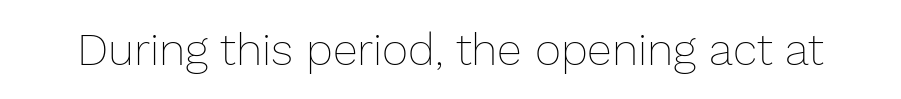
The image shows 45 px thin type, upright; set normal letter spacing, not underlined; low stroke contrast and a medium x-height.
